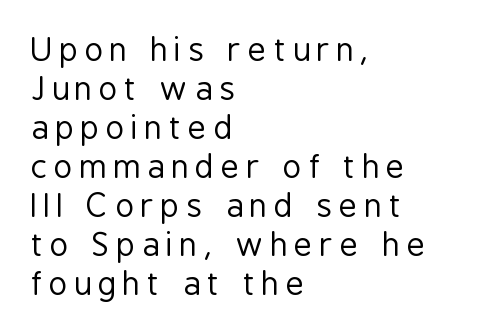
{"serif": "no", "italic": "no", "bold": "no", "weight": "regular", "width": "condensed", "stroke_contrast": "low", "x_height": "medium", "monospaced": "no", "underline": "no", "align": "left", "line_spacing_ratio": 1.22, "letter_spacing": "wide", "letter_spacing_em": 0.21, "glyph_px": 32}
